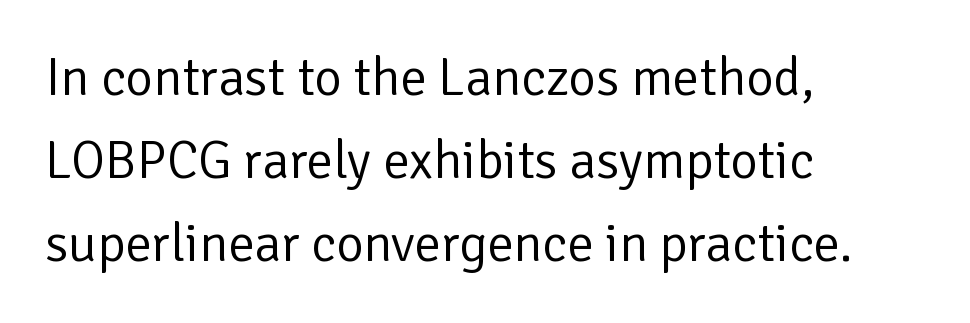
Q: Is the text bold? A: No.
Q: Is the text italic (slanted)? A: No, it is upright.
Q: Is the typeface a serif or a sans-serif typeface? A: Sans-serif.
Q: Is the text underlined? A: No.
Q: How is the paragraph aligned? A: Left-aligned.
Q: Is the spacing between letters normal or unusually wide? A: Normal.
Q: Is the spacing between lines tight, normal or loose? A: Normal.
Q: Width (condensed, normal, or wide)? A: Normal.
Q: Stroke contrast? A: Low.
Q: x-height? A: Medium.
Q: Monospaced? A: No.
